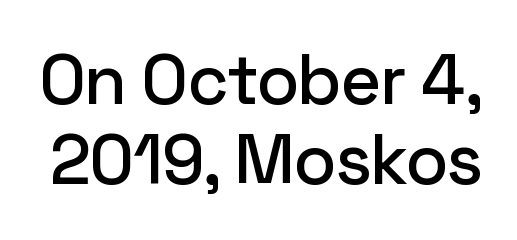
{"serif": "no", "italic": "no", "width": "normal", "stroke_contrast": "low", "x_height": "medium", "monospaced": "no", "underline": "no", "line_spacing": "tight", "line_spacing_ratio": 1.14, "letter_spacing": "normal", "letter_spacing_em": 0.0, "glyph_px": 70}
